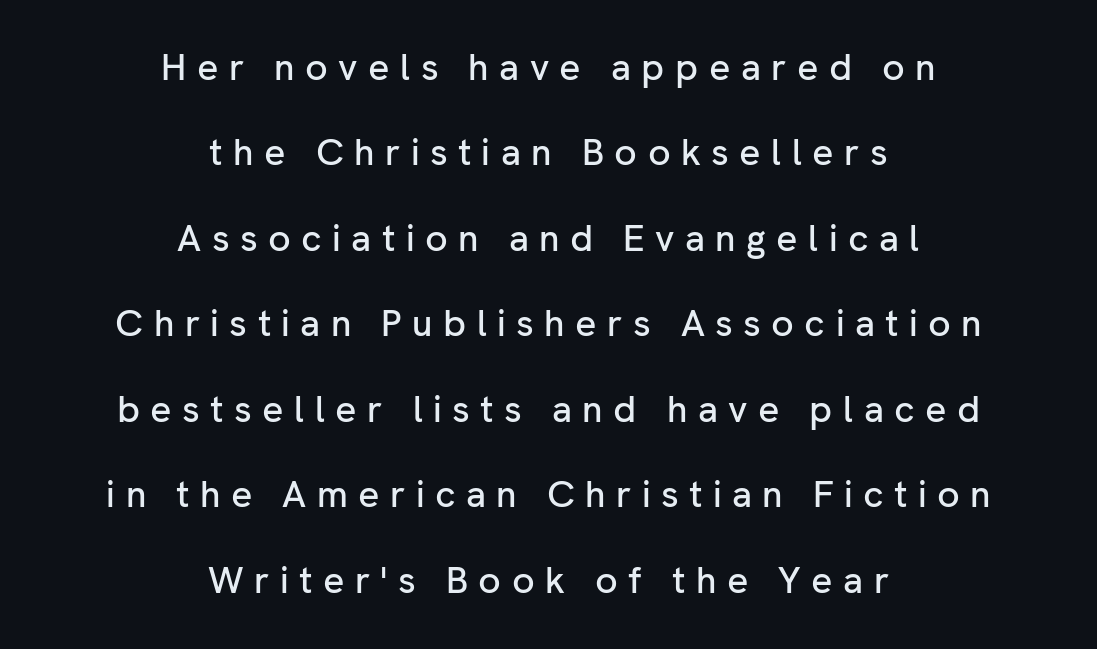
Q: Is the text italic (slanted)? A: No, it is upright.
Q: Is the typeface a serif or a sans-serif typeface? A: Sans-serif.
Q: Is the text underlined? A: No.
Q: How is the paragraph aligned? A: Centered.
Q: Is the spacing between letters normal or unusually wide? A: Unusually wide.
Q: Is the spacing between lines tight, normal or loose? A: Loose.
Q: Width (condensed, normal, or wide)? A: Normal.
Q: Stroke contrast? A: Low.
Q: x-height? A: Medium.
Q: Monospaced? A: No.
